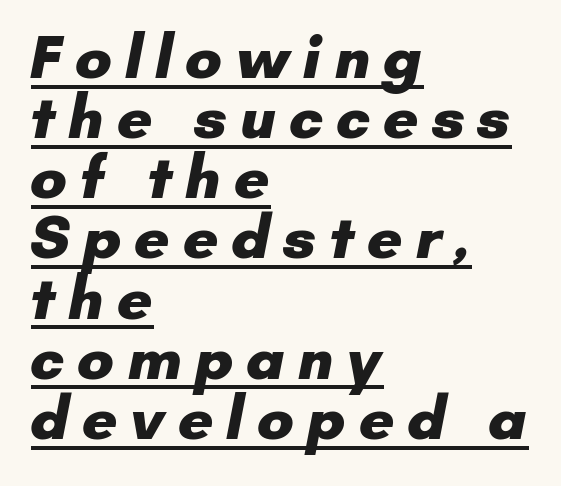
The passage shown has open, widely tracked lettering throughout. Each line starts at the same left margin while the right side varies. Its strokes are broad and dark, the hallmark of bold type. Font category for this specimen: sans-serif.
